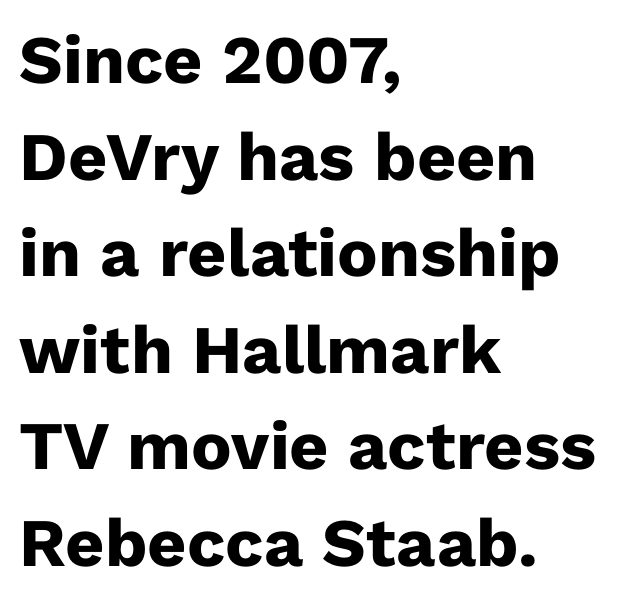
{"serif": "no", "italic": "no", "bold": "yes", "weight": "heavy", "width": "normal", "stroke_contrast": "low", "x_height": "medium", "monospaced": "no", "underline": "no", "align": "left", "line_spacing": "normal", "line_spacing_ratio": 1.42, "letter_spacing": "normal", "letter_spacing_em": 0.0, "glyph_px": 68}
